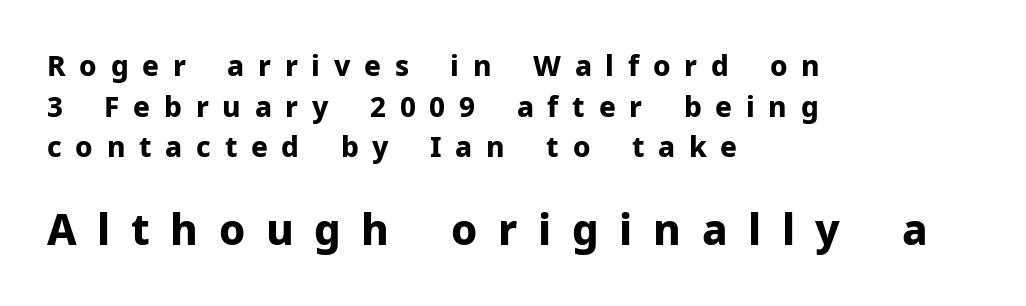
{"serif": "no", "italic": "no", "bold": "yes", "weight": "bold", "width": "normal", "stroke_contrast": "low", "x_height": "medium", "monospaced": "no", "underline": "no", "align": "left", "line_spacing": "normal", "line_spacing_ratio": 1.45, "letter_spacing": "wide", "letter_spacing_em": 0.49, "larger_block": "second", "size_ratio": 1.5, "glyph_px": 42}
